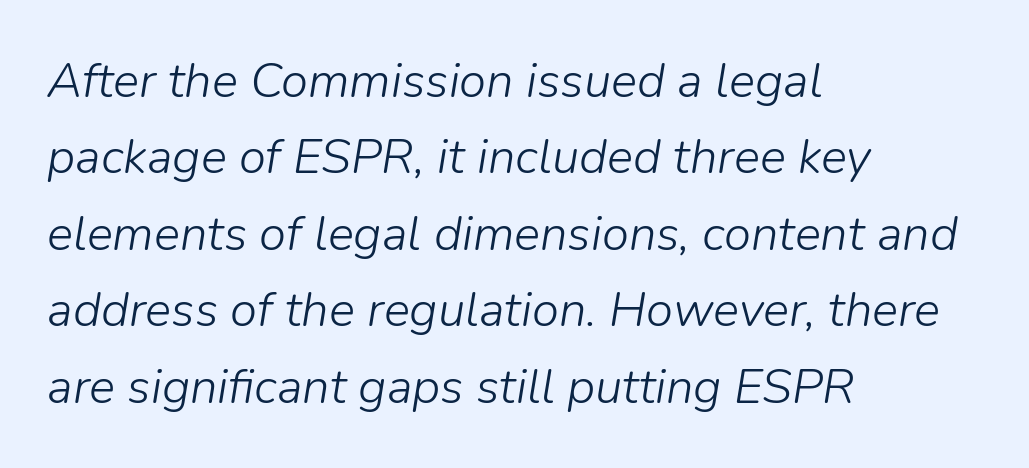
Q: Is the text bold? A: No.
Q: Is the text italic (slanted)? A: Yes, it leans right by about 9 degrees.
Q: Is the text underlined? A: No.
Q: How is the paragraph aligned? A: Left-aligned.
Q: Is the spacing between letters normal or unusually wide? A: Normal.
Q: Is the spacing between lines tight, normal or loose? A: Normal.
Q: Width (condensed, normal, or wide)? A: Normal.
Q: Stroke contrast? A: Low.
Q: x-height? A: Medium.
Q: Monospaced? A: No.
